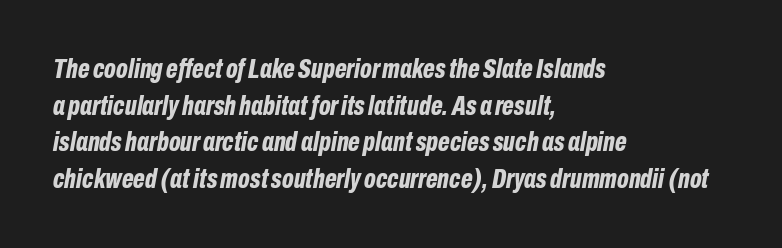
Q: Is the text bold? A: Yes.
Q: Is the text italic (slanted)? A: Yes, it leans right by about 10 degrees.
Q: Is the text underlined? A: No.
Q: How is the paragraph aligned? A: Left-aligned.
Q: Is the spacing between letters normal or unusually wide? A: Normal.
Q: Is the spacing between lines tight, normal or loose? A: Normal.
Q: Width (condensed, normal, or wide)? A: Condensed.
Q: Stroke contrast? A: Low.
Q: x-height? A: Medium.
Q: Monospaced? A: No.
